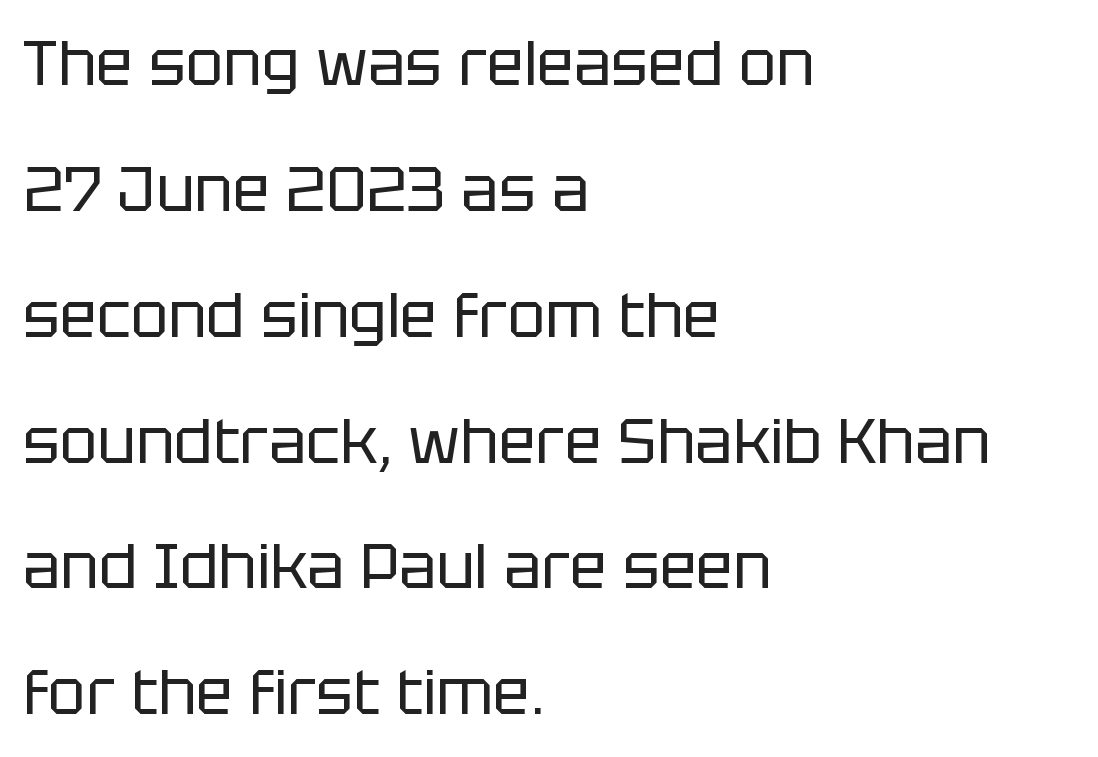
{"serif": "no", "italic": "no", "bold": "no", "weight": "regular", "width": "normal", "stroke_contrast": "low", "x_height": "large", "monospaced": "no", "underline": "no", "align": "left", "line_spacing": "loose", "line_spacing_ratio": 2.03, "letter_spacing": "normal", "letter_spacing_em": 0.0, "glyph_px": 62}
